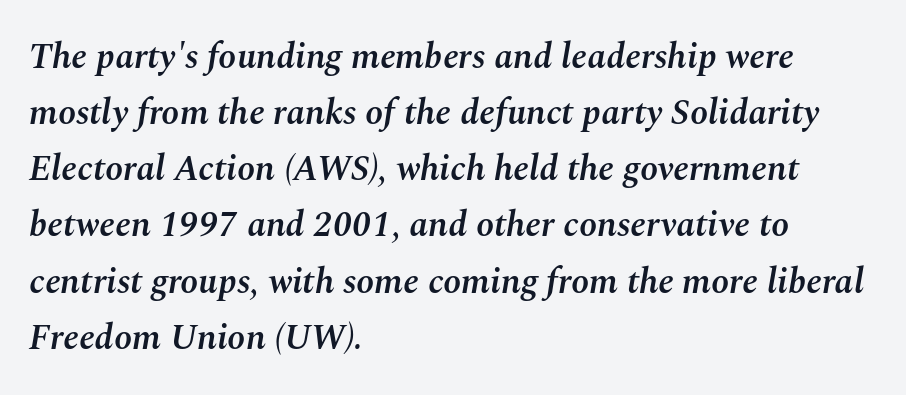
The image shows 36 px semibold type, italic (leaning right); set left-aligned, normal line spacing (1.56x), normal letter spacing, not underlined; medium stroke contrast and a medium x-height.
